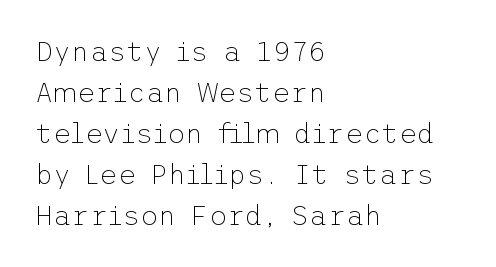
Q: Is the text bold? A: No.
Q: Is the text italic (slanted)? A: No, it is upright.
Q: Is the typeface a serif or a sans-serif typeface? A: Sans-serif.
Q: Is the text underlined? A: No.
Q: How is the paragraph aligned? A: Left-aligned.
Q: Is the spacing between letters normal or unusually wide? A: Normal.
Q: Is the spacing between lines tight, normal or loose? A: Normal.
Q: Width (condensed, normal, or wide)? A: Normal.
Q: Stroke contrast? A: Low.
Q: x-height? A: Medium.
